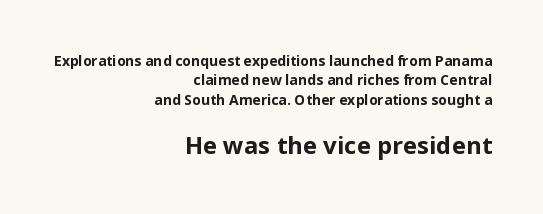
Which margin do the lines hug? The right one — the left edge is uneven. Stroke thickness is high; the sample reads as a true bold. Summary of vertical rhythm: regular, with standard interline spacing. Characters follow at the spacing the type designer built in.
